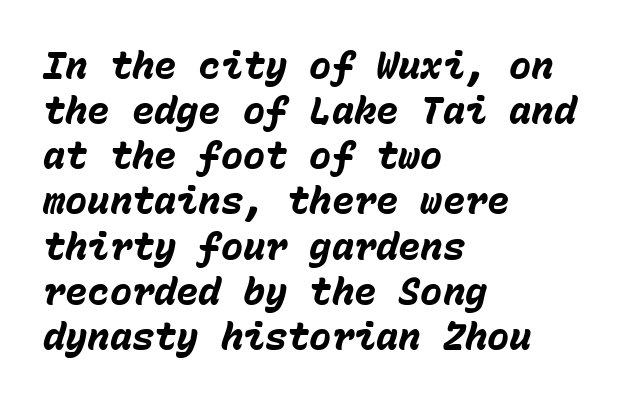
Q: Is the text bold? A: Yes.
Q: Is the text italic (slanted)? A: Yes, it leans right by about 15 degrees.
Q: Is the text underlined? A: No.
Q: How is the paragraph aligned? A: Left-aligned.
Q: Is the spacing between letters normal or unusually wide? A: Normal.
Q: Width (condensed, normal, or wide)? A: Normal.
Q: Stroke contrast? A: Low.
Q: x-height? A: Medium.
Q: Monospaced? A: Yes.
